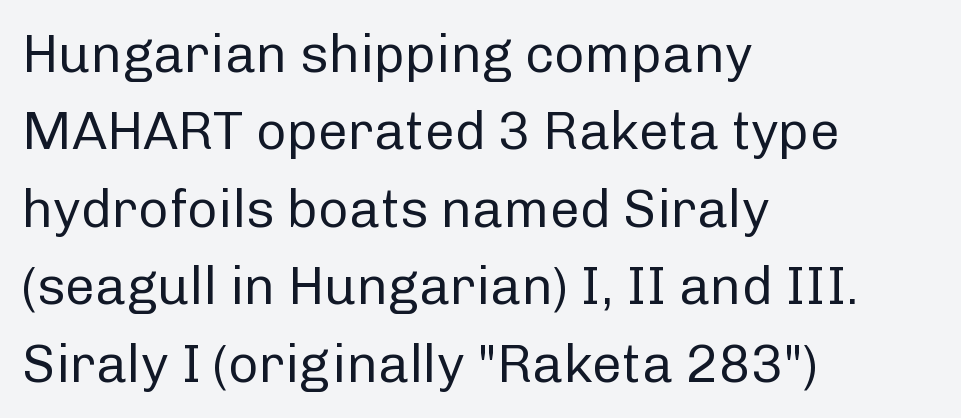
{"serif": "no", "italic": "no", "bold": "no", "weight": "regular", "width": "normal", "stroke_contrast": "low", "x_height": "medium", "monospaced": "no", "underline": "no", "align": "left", "line_spacing": "normal", "line_spacing_ratio": 1.46, "letter_spacing": "normal", "letter_spacing_em": 0.0, "glyph_px": 53}
